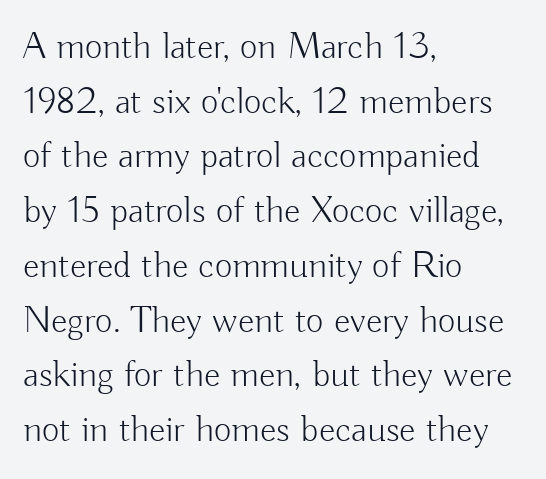
Q: Is the text bold? A: No.
Q: Is the text italic (slanted)? A: No, it is upright.
Q: Is the typeface a serif or a sans-serif typeface? A: Sans-serif.
Q: Is the text underlined? A: No.
Q: How is the paragraph aligned? A: Left-aligned.
Q: Is the spacing between letters normal or unusually wide? A: Normal.
Q: Is the spacing between lines tight, normal or loose? A: Normal.
Q: Width (condensed, normal, or wide)? A: Normal.
Q: Stroke contrast? A: Low.
Q: x-height? A: Small.
Q: Monospaced? A: No.
